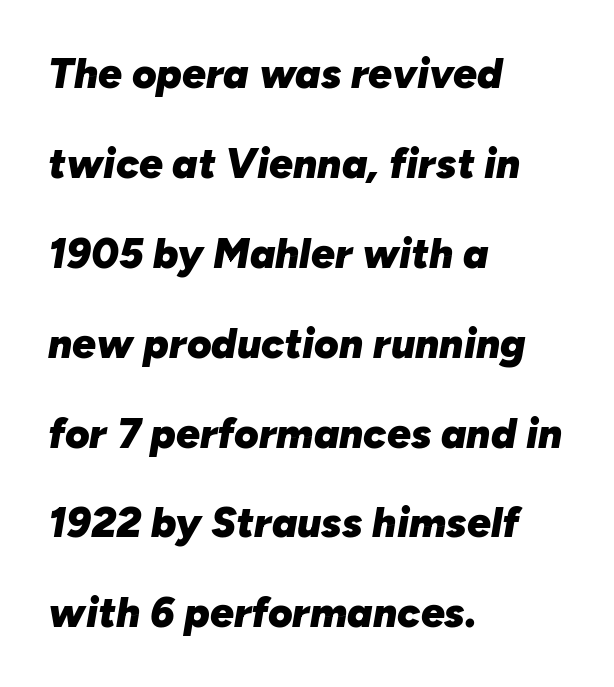
Q: Is the text bold? A: Yes.
Q: Is the text italic (slanted)? A: Yes, it leans right by about 10 degrees.
Q: Is the text underlined? A: No.
Q: How is the paragraph aligned? A: Left-aligned.
Q: Is the spacing between letters normal or unusually wide? A: Normal.
Q: Is the spacing between lines tight, normal or loose? A: Loose.
Q: Width (condensed, normal, or wide)? A: Normal.
Q: Stroke contrast? A: Low.
Q: x-height? A: Medium.
Q: Monospaced? A: No.
